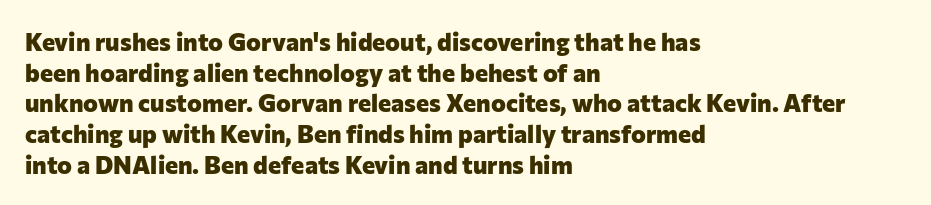
Q: Is the text bold? A: Yes.
Q: Is the text italic (slanted)? A: No, it is upright.
Q: Is the text underlined? A: No.
Q: How is the paragraph aligned? A: Left-aligned.
Q: Is the spacing between letters normal or unusually wide? A: Normal.
